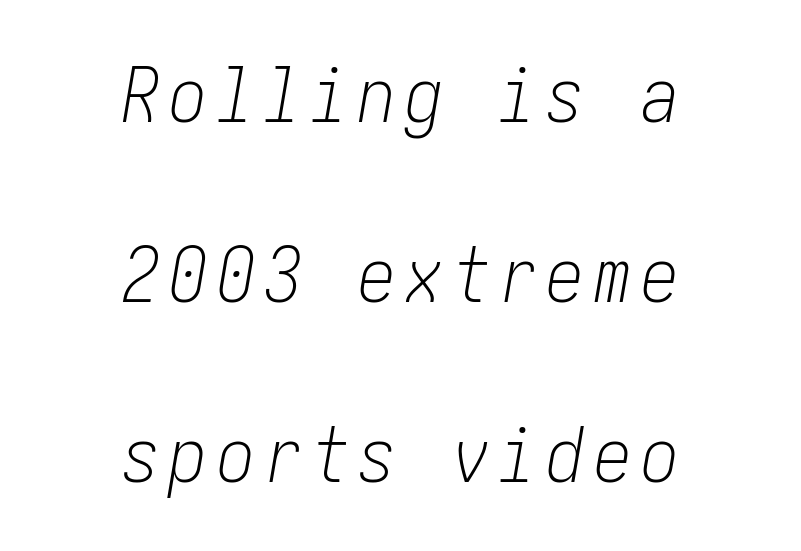
{"italic": "yes", "lean": "right", "slant_degrees": 10, "bold": "no", "weight": "light", "width": "condensed", "stroke_contrast": "low", "x_height": "medium", "underline": "no", "align": "center", "line_spacing": "loose", "line_spacing_ratio": 2.37, "glyph_px": 76}
